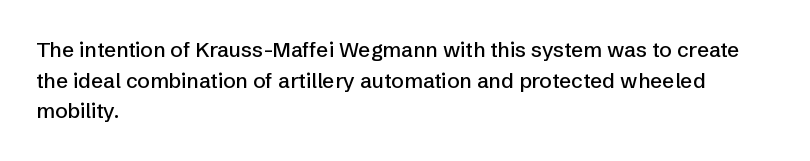
The image shows 21 px text type, upright; set left-aligned, normal line spacing (1.46x), normal letter spacing, not underlined.
